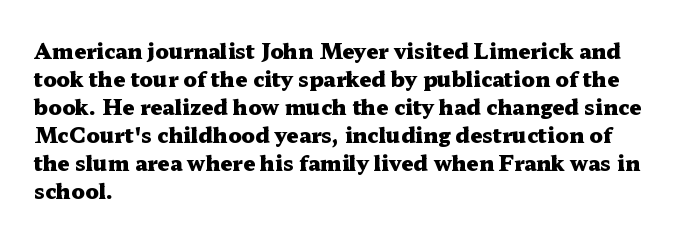
The image shows 21 px bold type, upright; set left-aligned, normal line spacing (1.33x), normal letter spacing, not underlined.
